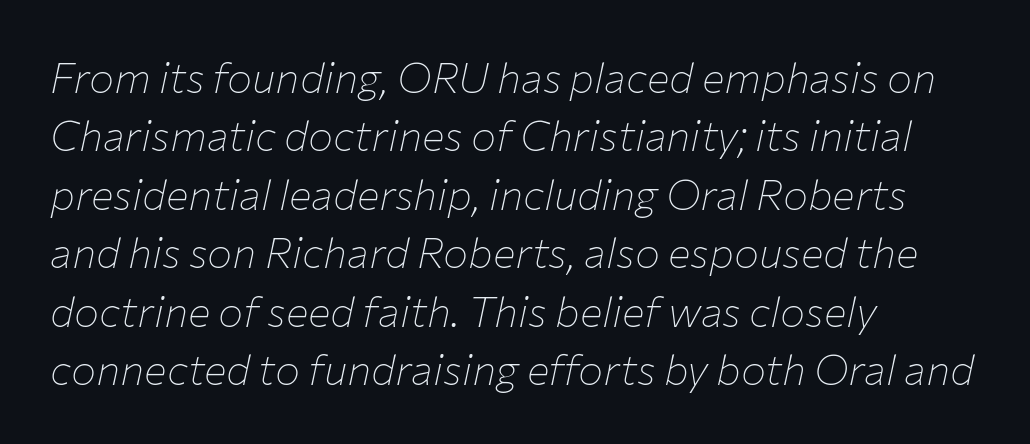
{"italic": "yes", "lean": "right", "slant_degrees": 12, "bold": "no", "weight": "thin", "width": "normal", "stroke_contrast": "low", "x_height": "medium", "monospaced": "no", "underline": "no", "align": "left", "line_spacing": "normal", "line_spacing_ratio": 1.39, "letter_spacing": "normal", "letter_spacing_em": 0.0, "glyph_px": 42}
